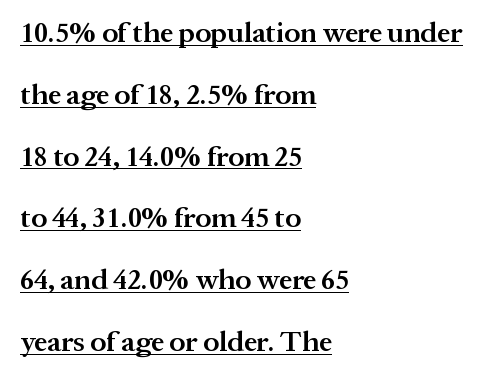
The image shows 29 px semibold serif type, upright; set left-aligned, loose line spacing (2.13x), normal letter spacing, underlined; medium stroke contrast and a medium x-height.
